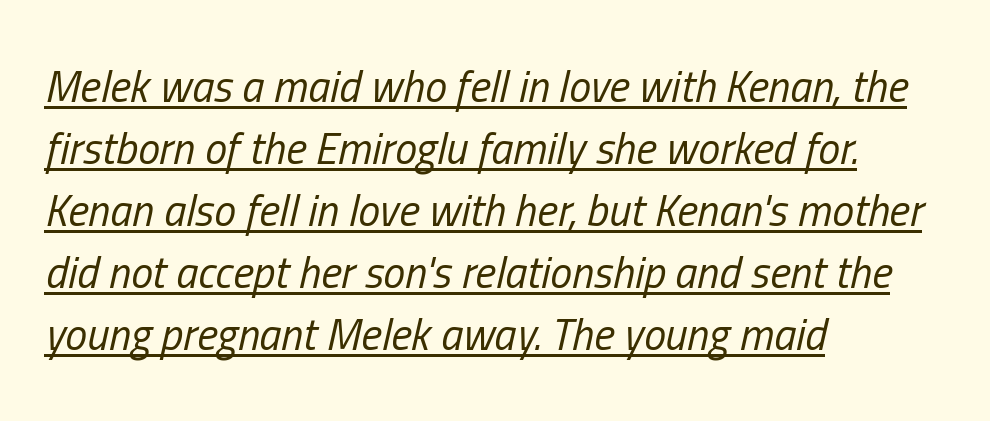
{"italic": "yes", "lean": "right", "slant_degrees": 13, "bold": "no", "weight": "regular", "width": "condensed", "stroke_contrast": "low", "x_height": "medium", "monospaced": "no", "underline": "yes", "align": "left", "line_spacing": "normal", "line_spacing_ratio": 1.41, "letter_spacing": "normal", "letter_spacing_em": 0.0, "glyph_px": 44}
